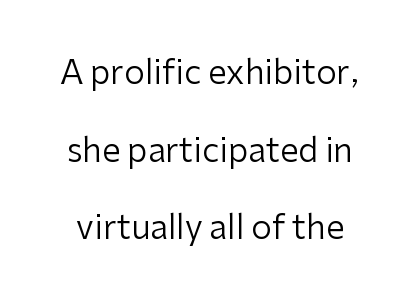
Q: Is the text bold? A: No.
Q: Is the text italic (slanted)? A: No, it is upright.
Q: Is the typeface a serif or a sans-serif typeface? A: Sans-serif.
Q: Is the text underlined? A: No.
Q: Is the spacing between letters normal or unusually wide? A: Normal.
Q: Is the spacing between lines tight, normal or loose? A: Loose.
Q: Width (condensed, normal, or wide)? A: Normal.
Q: Stroke contrast? A: Low.
Q: x-height? A: Medium.
Q: Monospaced? A: No.
